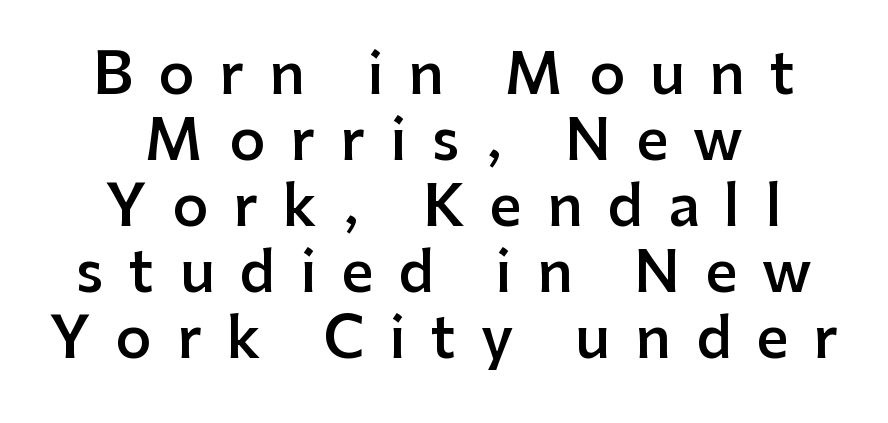
{"serif": "no", "italic": "no", "bold": "semi", "weight": "semibold", "width": "normal", "stroke_contrast": "low", "x_height": "medium", "monospaced": "no", "underline": "no", "align": "center", "line_spacing_ratio": 1.18, "letter_spacing": "wide", "letter_spacing_em": 0.45, "glyph_px": 56}
